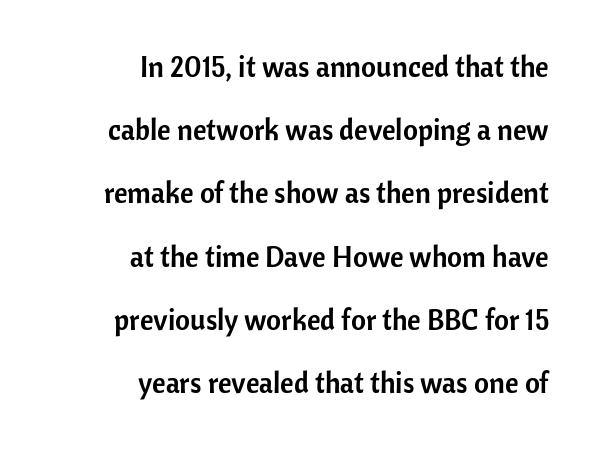
{"serif": "no", "italic": "no", "width": "normal", "stroke_contrast": "low", "x_height": "medium", "monospaced": "no", "underline": "no", "align": "right", "line_spacing": "loose", "line_spacing_ratio": 2.18, "letter_spacing": "normal", "letter_spacing_em": 0.0, "glyph_px": 29}
